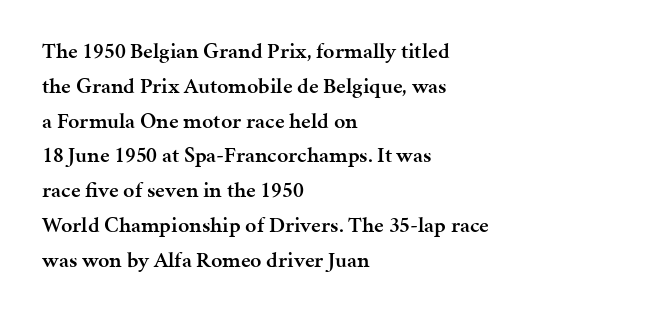
Firm but not heavy-handed strokes: this text is semibold. The specimen omits any rule beneath the text block's lines. Ordinary non-slanted type is in use. Each new line begins a customary step beneath the previous one. The line texture is even and compact thanks to regular tracking.
